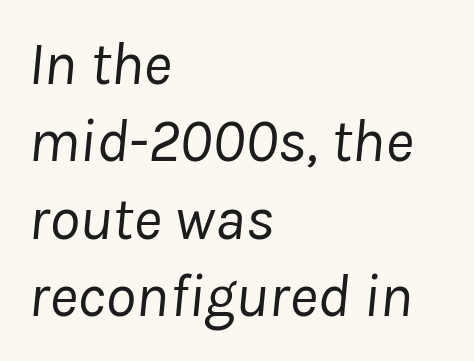
Q: Is the text bold? A: No.
Q: Is the text italic (slanted)? A: Yes, it leans right by about 8 degrees.
Q: Is the text underlined? A: No.
Q: How is the paragraph aligned? A: Left-aligned.
Q: Is the spacing between letters normal or unusually wide? A: Normal.
Q: Is the spacing between lines tight, normal or loose? A: Normal.
Q: Width (condensed, normal, or wide)? A: Normal.
Q: Stroke contrast? A: Low.
Q: x-height? A: Medium.
Q: Monospaced? A: No.
